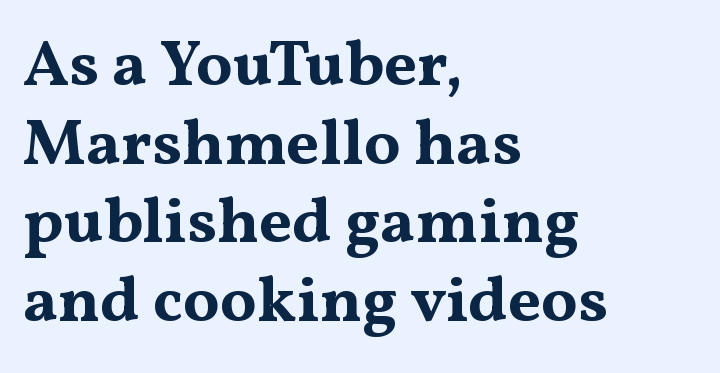
The image shows 65 px bold, wide serif type, upright; set left-aligned, line spacing 1.21x, normal letter spacing, not underlined; medium stroke contrast and a medium x-height.
